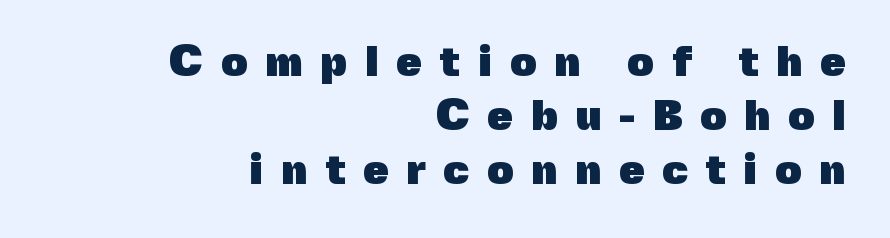
Leftover space on each line is placed entirely before the opening word. Strong, thick strokes mark this as bold type. The lettering holds an erect, upright posture throughout. Glance below the letters and you will spot only blank space. The lines sit at an ordinary, default distance from one another. Here the designer chose a conventional face with non-uniform glyph widths.
